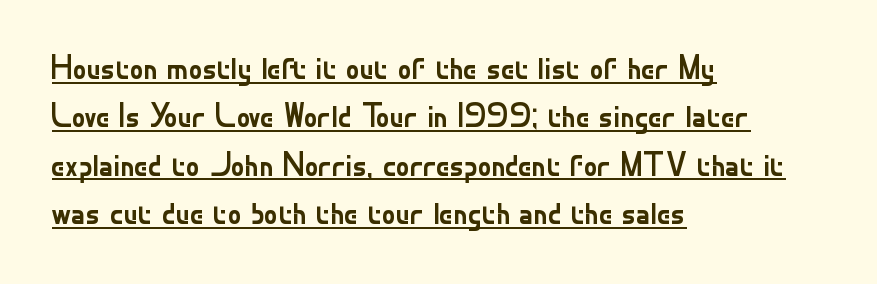
The image shows 34 px regular-weight sans-serif type, upright; set left-aligned, normal line spacing (1.42x), normal letter spacing, underlined; low stroke contrast and a small x-height.
